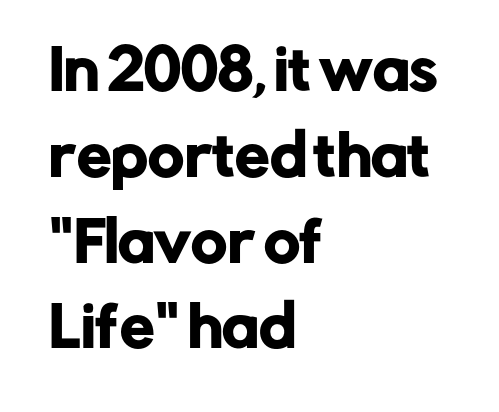
The image shows 55 px sans-serif type, upright; set left-aligned, normal line spacing (1.56x), normal letter spacing, not underlined; low stroke contrast and a medium x-height.
